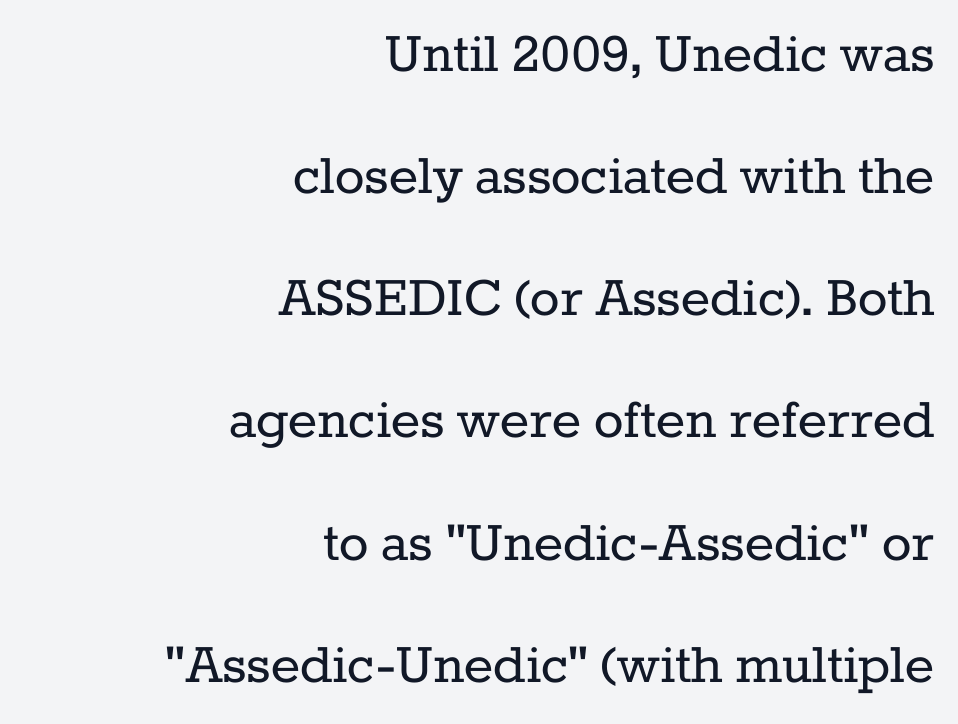
The image shows 62 px regular-weight serif type, upright; set right-aligned, loose line spacing (1.97x), normal letter spacing, not underlined; low stroke contrast and a medium x-height.
